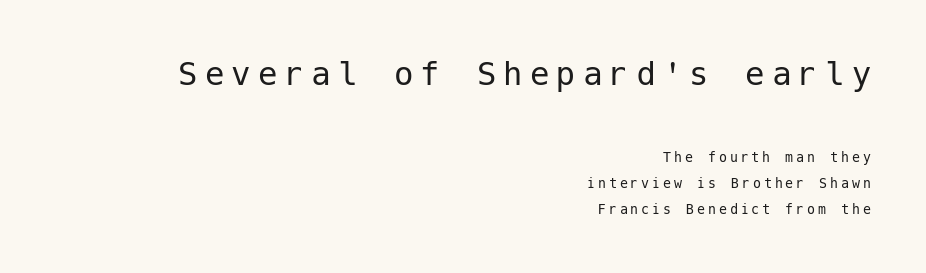
This rendering employs a face without finishing strokes, i.e., a sans-serif. Horizontal bands of white between lines are of average thickness. Unbolded letterforms with no extra heft. One-word summary of the alignment: right. The passage shown begins with its larger block and ends with its smaller one. Italic: no, the glyphs are upright roman.
